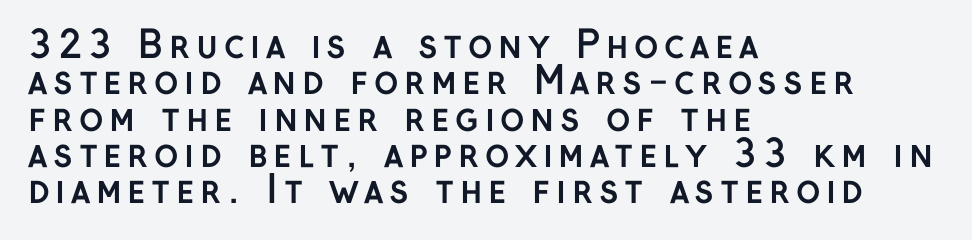
The image shows 37 px semibold sans-serif type, upright; set left-aligned, tight line spacing (0.98x), not underlined; low stroke contrast and a medium x-height.
